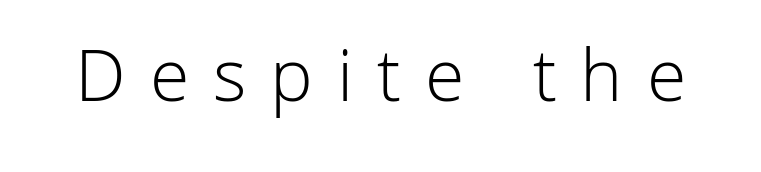
{"serif": "no", "italic": "no", "bold": "no", "weight": "light", "width": "normal", "stroke_contrast": "low", "x_height": "medium", "monospaced": "no", "underline": "no", "letter_spacing": "wide", "letter_spacing_em": 0.31, "glyph_px": 77}
